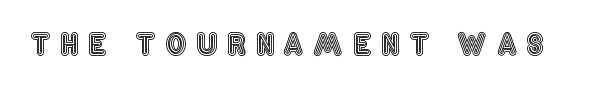
The image shows 29 px condensed type, upright; set unusually wide letter spacing (+0.34 em), not underlined; a large x-height.
